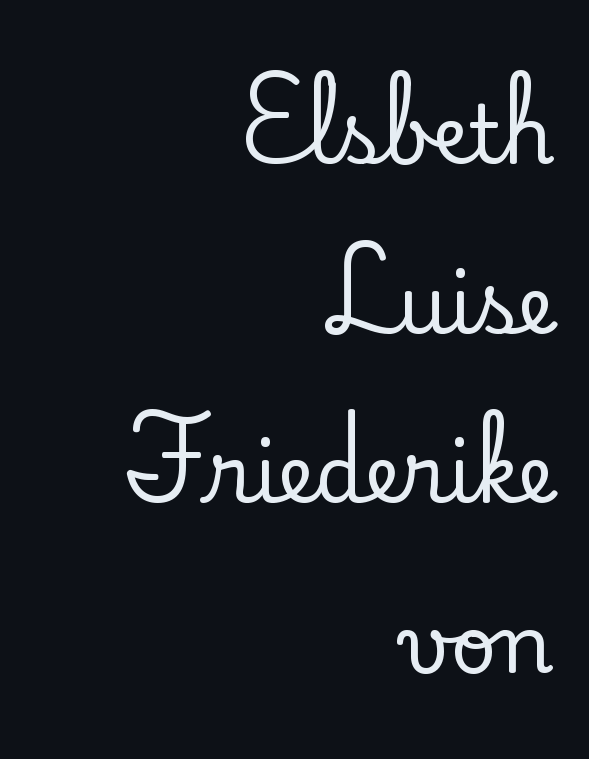
The image shows 80 px serif type, upright; set right-aligned, loose line spacing (2.12x), normal letter spacing, not underlined; low stroke contrast and a small x-height.
